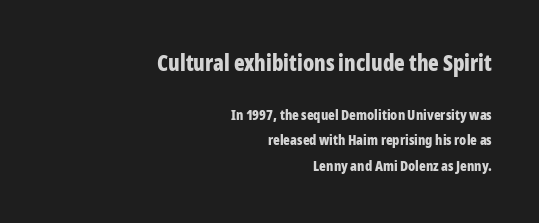
{"italic": "no", "bold": "yes", "underline": "no", "align": "right", "line_spacing_ratio": 1.82, "letter_spacing": "normal", "letter_spacing_em": 0.0, "larger_block": "first", "size_ratio": 1.57, "glyph_px": 22}
